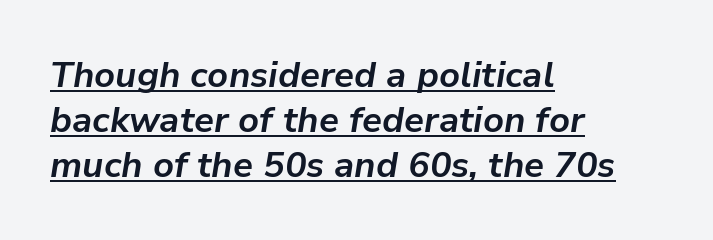
The image shows 36 px bold type, italic (leaning right); set left-aligned, normal line spacing (1.25x), normal letter spacing, underlined; low stroke contrast and a medium x-height.
